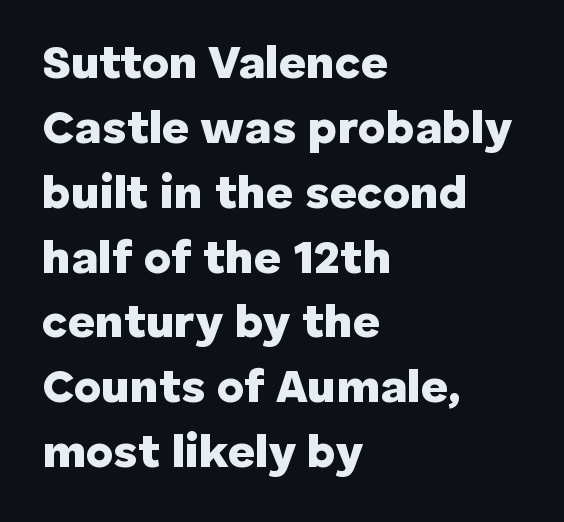
{"serif": "no", "italic": "no", "bold": "yes", "weight": "heavy", "width": "normal", "stroke_contrast": "low", "x_height": "medium", "monospaced": "no", "underline": "no", "align": "left", "line_spacing": "normal", "line_spacing_ratio": 1.38, "letter_spacing": "normal", "letter_spacing_em": 0.0, "glyph_px": 47}
